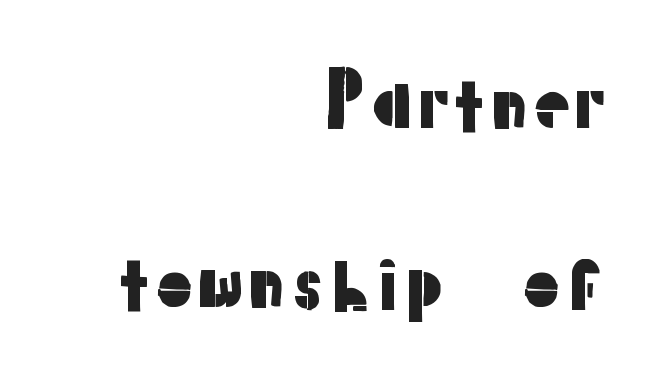
Decoration check: the copy has no underline. A typesetter would call this leading open, well beyond the default. Characters follow at the spacing the type designer built in. Rendered with straight, roman letterforms. A typesetter would call this proportional, since set widths differ per character. Each line ends at the same right margin while the left side varies.
